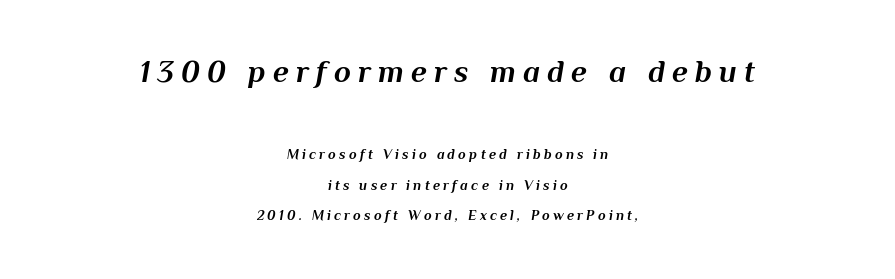
The image shows 31 px bold type, italic (leaning right); set centered, loose line spacing (2.18x), unusually wide letter spacing (+0.23 em), not underlined; the first (top) block is 2.21x larger; medium stroke contrast and a medium x-height.
